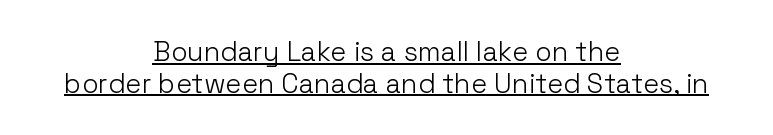
Tall strokes in this sample are plumb rather than angled. Between one letter and the next there's only the usual sliver of space. Heaviness? Minimal to ordinary, like unemphasized prose. A continuous stroke trails under the words, as in a hyperlink. Casual observation: everything's sitting right in the middle.
